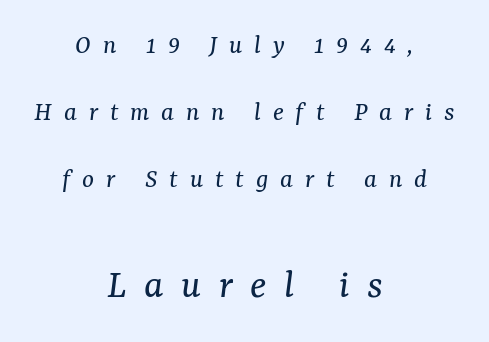
{"serif": "yes", "italic": "yes", "lean": "right", "slant_degrees": 7, "bold": "no", "weight": "regular", "width": "normal", "stroke_contrast": "medium", "x_height": "medium", "monospaced": "no", "underline": "no", "align": "center", "line_spacing": "loose", "line_spacing_ratio": 2.39, "letter_spacing": "wide", "letter_spacing_em": 0.42, "larger_block": "second", "size_ratio": 1.5, "glyph_px": 42}
